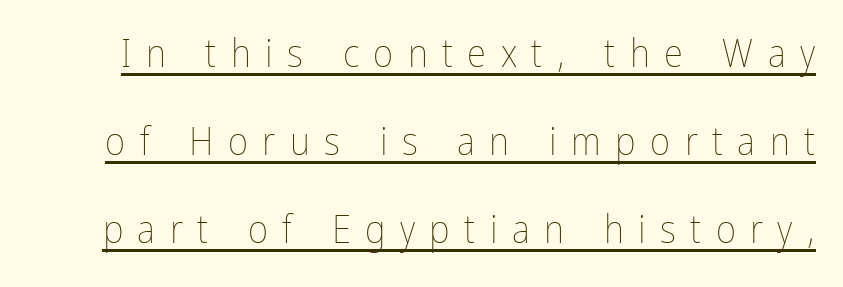
In designer terms, the underline attribute is active on this setting. Reading down the column, the eye jumps a long way to each next line. This sample has the flowing, uneven cadence of proportional lettering. The strokes carry an ordinary text weight at most. Designer's note — italics off, roman on. Spacing between characters has been opened up far beyond the box default.
